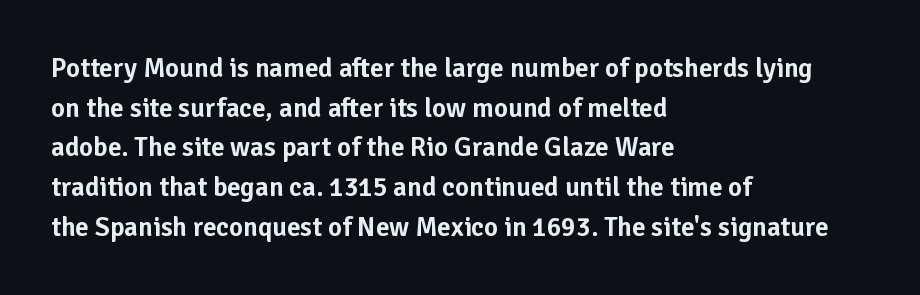
The image shows 27 px text type, upright; set left-aligned, normal line spacing (1.47x), normal letter spacing, not underlined.
